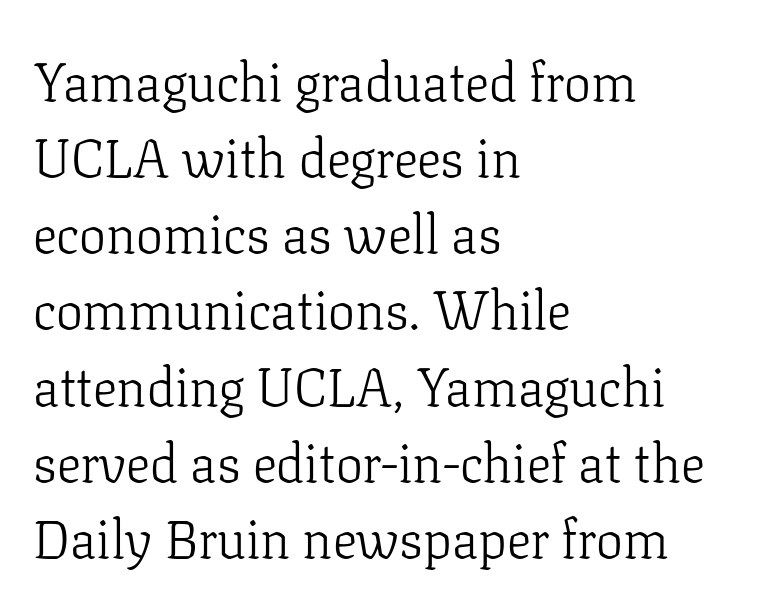
The image shows 54 px light serif type, upright; set left-aligned, normal line spacing (1.41x), normal letter spacing, not underlined; low stroke contrast and a medium x-height.
